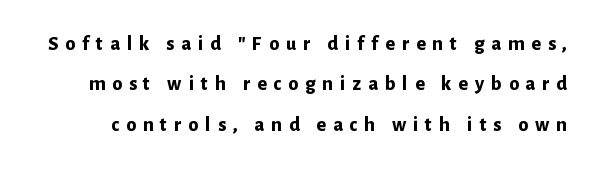
The image shows 20 px bold type, upright; set loose line spacing (2.02x), unusually wide letter spacing (+0.35 em), not underlined.
